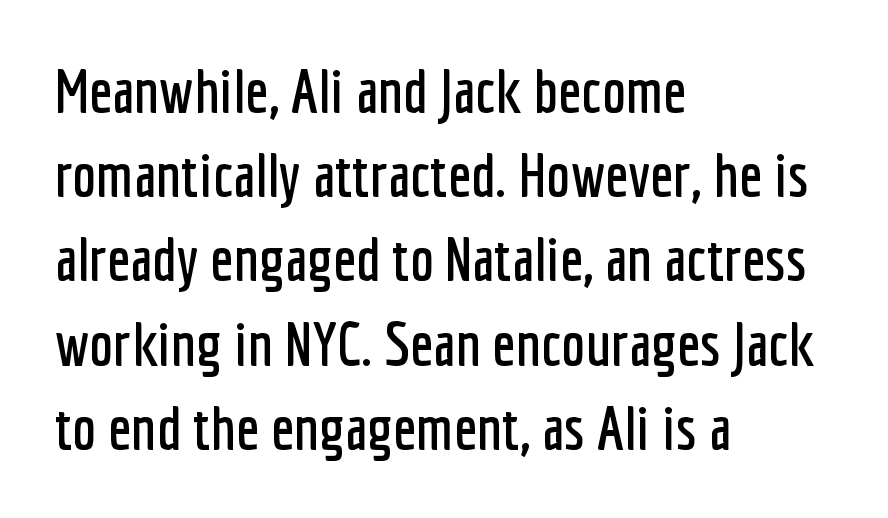
Q: Is the text italic (slanted)? A: No, it is upright.
Q: Is the typeface a serif or a sans-serif typeface? A: Sans-serif.
Q: Is the text underlined? A: No.
Q: How is the paragraph aligned? A: Left-aligned.
Q: Is the spacing between letters normal or unusually wide? A: Normal.
Q: Is the spacing between lines tight, normal or loose? A: Normal.
Q: Width (condensed, normal, or wide)? A: Condensed.
Q: Stroke contrast? A: Low.
Q: x-height? A: Medium.
Q: Monospaced? A: No.
